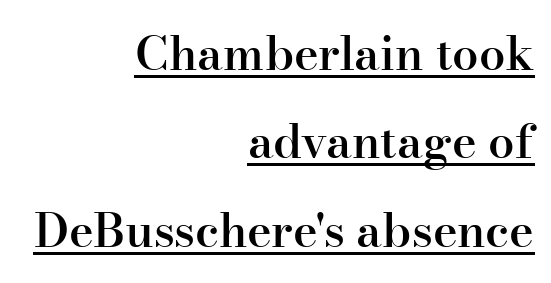
{"serif": "yes", "italic": "no", "bold": "semi", "weight": "semibold", "width": "normal", "stroke_contrast": "high", "x_height": "small", "monospaced": "no", "underline": "yes", "align": "right", "line_spacing_ratio": 1.88, "letter_spacing": "normal", "letter_spacing_em": 0.0, "glyph_px": 47}
